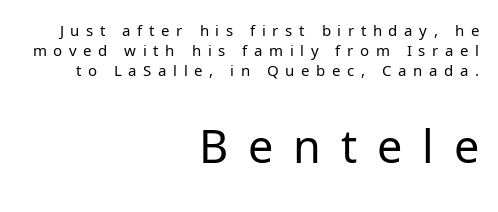
{"serif": "no", "italic": "no", "bold": "no", "weight": "regular", "width": "normal", "stroke_contrast": "low", "x_height": "medium", "monospaced": "no", "underline": "no", "align": "right", "line_spacing": "normal", "line_spacing_ratio": 1.32, "letter_spacing": "wide", "letter_spacing_em": 0.44, "larger_block": "second", "size_ratio": 3.0, "glyph_px": 45}
